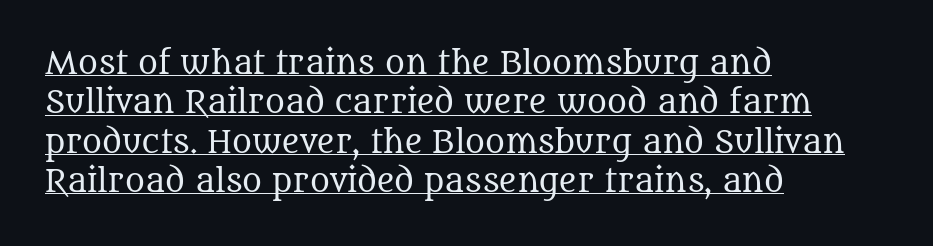
Q: Is the text bold? A: No.
Q: Is the text italic (slanted)? A: No, it is upright.
Q: Is the typeface a serif or a sans-serif typeface? A: Serif.
Q: Is the text underlined? A: Yes.
Q: How is the paragraph aligned? A: Left-aligned.
Q: Is the spacing between letters normal or unusually wide? A: Normal.
Q: Is the spacing between lines tight, normal or loose? A: Normal.
Q: Width (condensed, normal, or wide)? A: Normal.
Q: Stroke contrast? A: Medium.
Q: x-height? A: Large.
Q: Monospaced? A: No.
